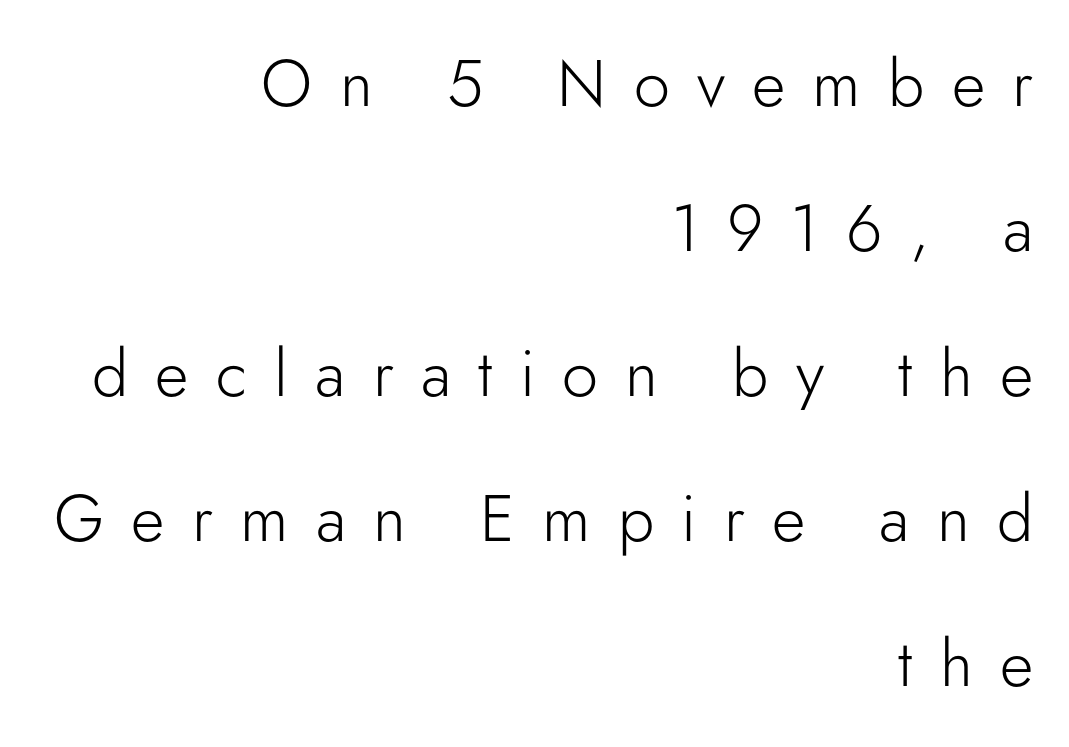
Q: Is the text bold? A: No.
Q: Is the text italic (slanted)? A: No, it is upright.
Q: Is the typeface a serif or a sans-serif typeface? A: Sans-serif.
Q: Is the text underlined? A: No.
Q: How is the paragraph aligned? A: Right-aligned.
Q: Is the spacing between letters normal or unusually wide? A: Unusually wide.
Q: Is the spacing between lines tight, normal or loose? A: Loose.
Q: Width (condensed, normal, or wide)? A: Normal.
Q: Stroke contrast? A: Low.
Q: x-height? A: Small.
Q: Monospaced? A: No.
